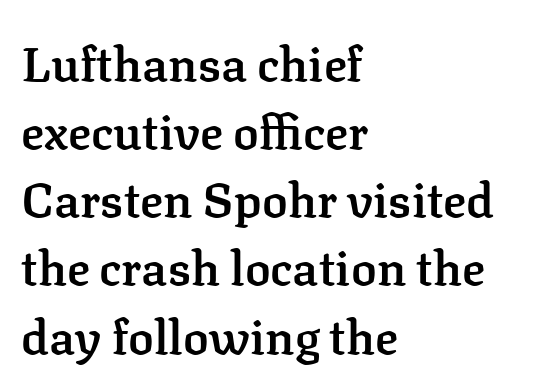
The image shows 48 px semibold serif type, upright; set left-aligned, normal line spacing (1.42x), normal letter spacing, not underlined; low stroke contrast and a medium x-height.
